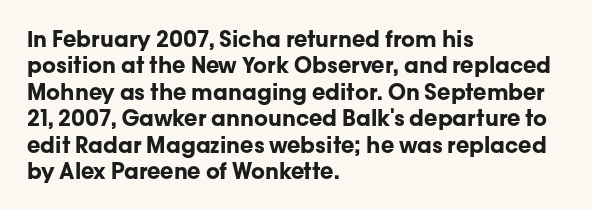
Q: Is the text bold? A: Yes.
Q: Is the text italic (slanted)? A: No, it is upright.
Q: Is the text underlined? A: No.
Q: How is the paragraph aligned? A: Left-aligned.
Q: Is the spacing between letters normal or unusually wide? A: Normal.
